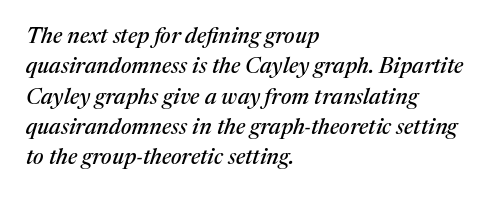
These lines keep a tight, regular rhythm from letter to letter. In CSS terms this would be text-align: left. Horizontal bands of white between lines are of average thickness. The text carries the slant typical of an italic or oblique font. The baseline area is clear.
